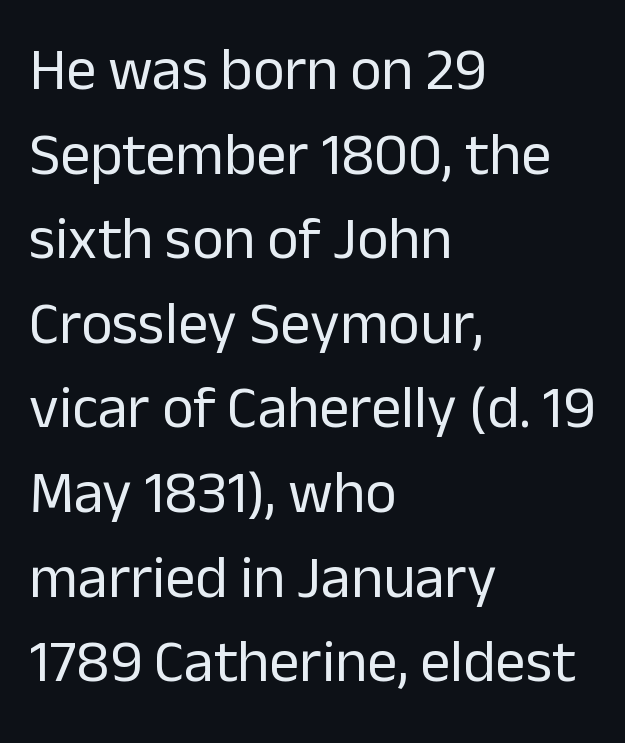
The image shows 60 px regular-weight sans-serif type, upright; set left-aligned, normal line spacing (1.41x), normal letter spacing, not underlined; low stroke contrast and a medium x-height.
